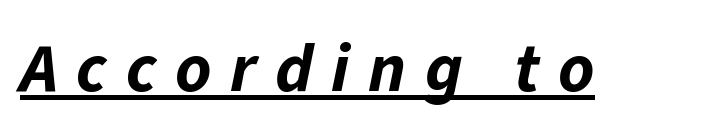
Substantial extra tracking has been applied to these lines. Glance below the letters and you will spot a drawn line. Each letter keeps its own natural width here, so spacing adapts to shape. The face used here has the dense, thick strokes of a bold.
